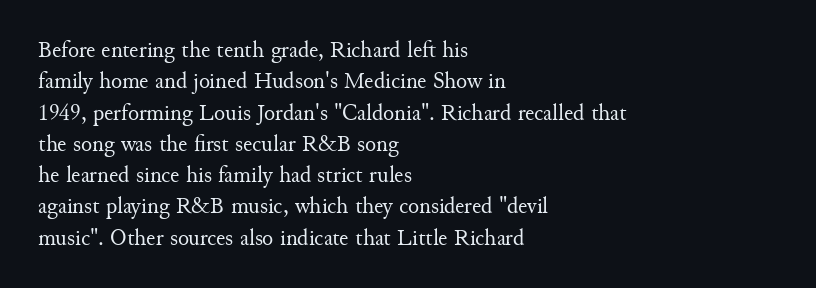
Q: Is the text bold? A: No.
Q: Is the text italic (slanted)? A: No, it is upright.
Q: Is the text underlined? A: No.
Q: How is the paragraph aligned? A: Left-aligned.
Q: Is the spacing between letters normal or unusually wide? A: Normal.
Q: Is the spacing between lines tight, normal or loose? A: Normal.
